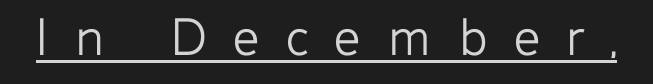
Descenders here cross a horizontal rule under the line. The font is comparable to plain body text, perhaps lighter. Italic? Not at all — the glyphs are vertical. Students, note that the glyphs here are deliberately spaced far apart. The face used here is proportionally spaced, like ordinary book or web type.
